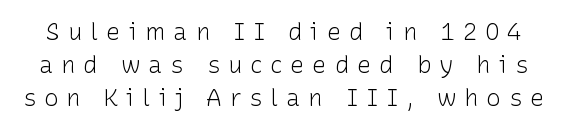
Weight: in the light-to-regular range. Characters remain perfectly vertical along every line. Underlining? Definitely not there. This sample keeps an unexceptional amount of space between lines. Spacing between characters has been opened up far beyond the box default.
